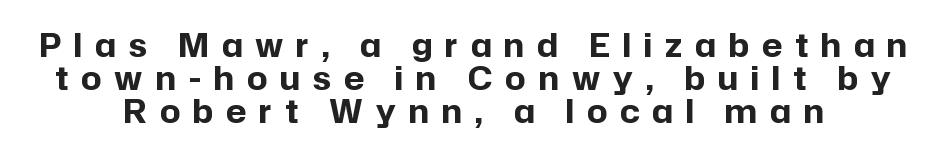
Bold? Absolutely — the strokes are thick and heavy. Vertically, the passage feels compressed, each row crowding the next. No feet cap the strokes, marking this as sans-serif type. Inter-character spacing is expanded well beyond the font's built-in metrics. No italicization has been applied; the sample stays upright.
